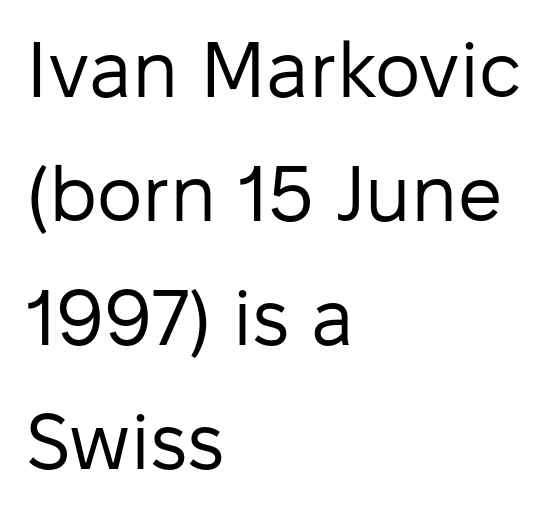
How are the letters spaced? Ordinarily, with no added tracking. Do the characters align in a grid? No, the font is proportional. The rendering uses a moderate line-height, typical for paragraphs. Every stem runs plumb, perpendicular to the baseline. Is the stroke heavy? The answer is a plain regular-or-lighter. Horizontally, the lines are justified to the leading edge only.
